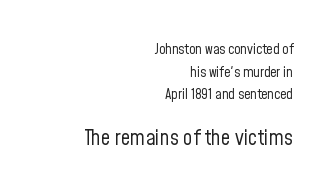
Which margin do the lines hug? The right one — the left edge is uneven. This block has exactly the height ordinary leading produces. In terms of posture, this sample is upright. Weight class: somewhere from thin through regular. Honestly, there is no underline to notice here at all. A student would notice the bottom passage is typeset larger than what precedes it.
